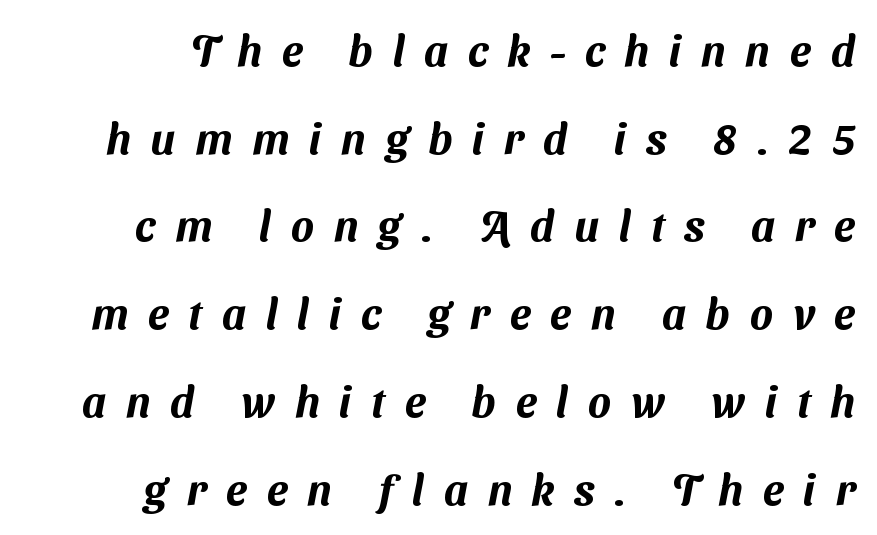
The image shows 43 px sans-serif type; set loose line spacing (2.04x), unusually wide letter spacing (+0.46 em), not underlined; medium stroke contrast and a medium x-height.
